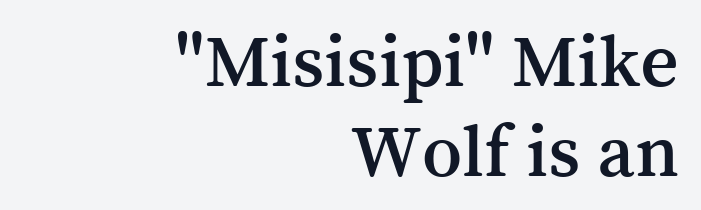
Looks like regular typesetting: each glyph gets only the width it needs. There is no visible air inserted between adjacent glyphs. A flush-right, rag-left setting is used for this passage. The designer went with a serif here, giving each stem small feet. Posture: upright roman. No word sits above an underline.
